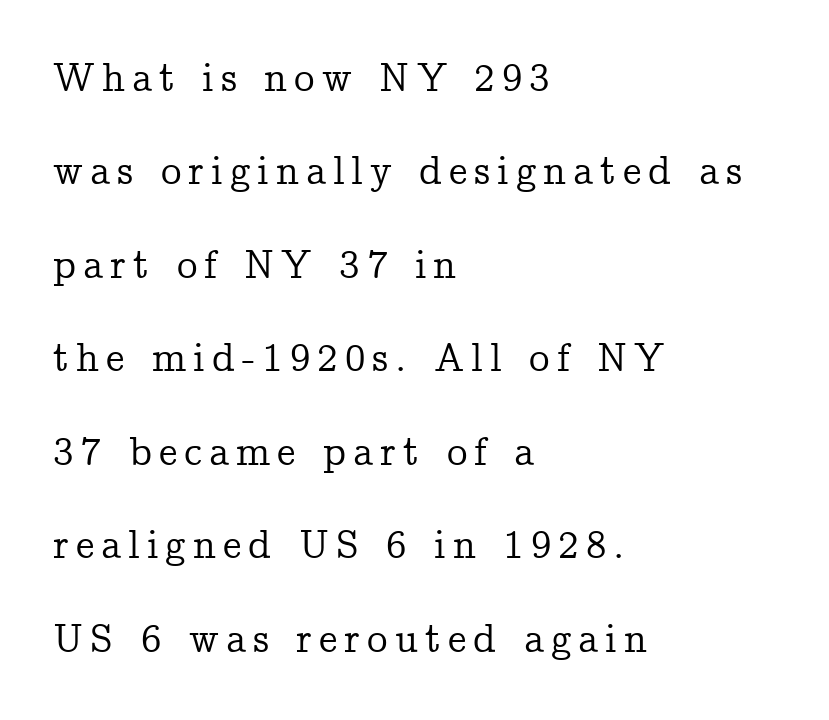
{"serif": "yes", "italic": "no", "width": "normal", "stroke_contrast": "low", "x_height": "medium", "monospaced": "no", "underline": "no", "align": "left", "line_spacing": "loose", "line_spacing_ratio": 2.28, "glyph_px": 41}
